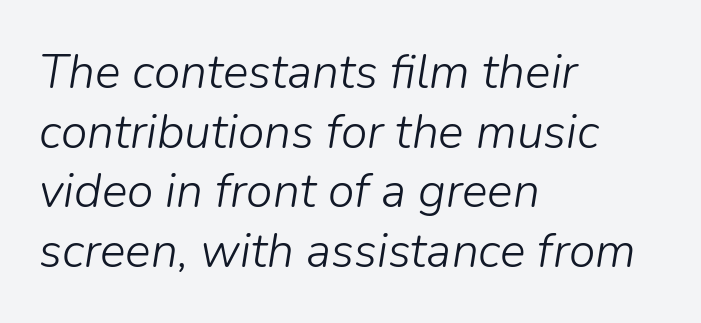
The cut favours lightness, reaching ordinary text weight at its darkest. Words float on clear page, feet unadorned. Notice how the stems are inclined rather than vertical — that's the hallmark of italics. The lines are quadded left. Do the characters align in a grid? No, the font is proportional.
